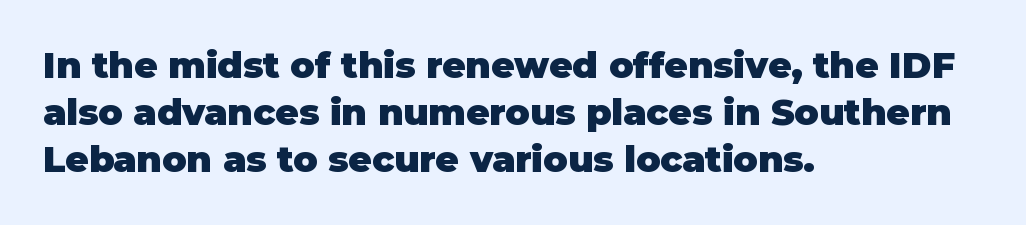
Has an underline been added? It has not. Each letter keeps its own natural width here, so spacing adapts to shape. Are there feet on the stems? There aren't — it's a sans. Rendered with straight, roman letterforms. What's the leading like? Ordinary, nothing unusual.
